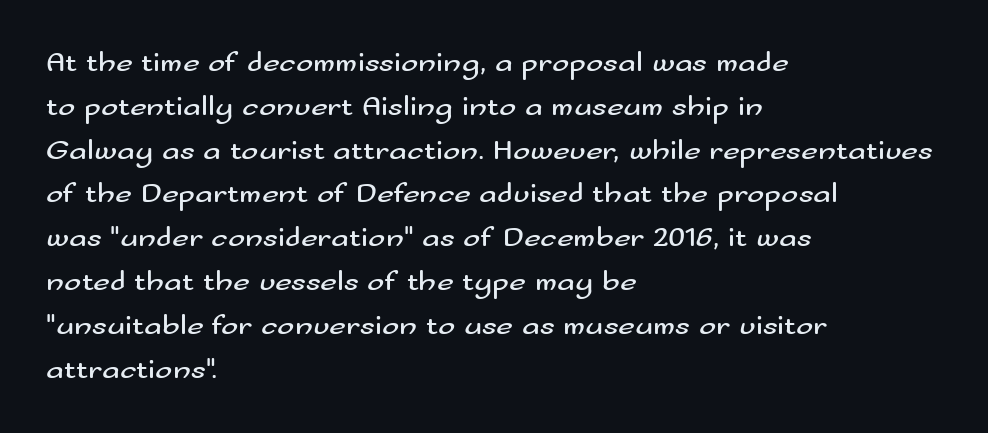
Q: Is the text bold? A: No.
Q: Is the text italic (slanted)? A: No, it is upright.
Q: Is the typeface a serif or a sans-serif typeface? A: Sans-serif.
Q: Is the text underlined? A: No.
Q: How is the paragraph aligned? A: Left-aligned.
Q: Is the spacing between letters normal or unusually wide? A: Normal.
Q: Is the spacing between lines tight, normal or loose? A: Normal.
Q: Width (condensed, normal, or wide)? A: Wide.
Q: Stroke contrast? A: Medium.
Q: x-height? A: Small.
Q: Monospaced? A: No.
